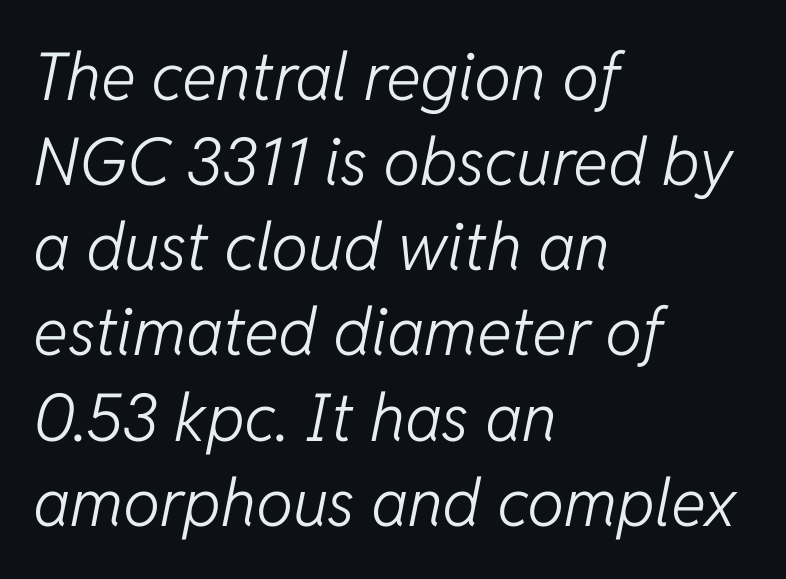
Q: Is the text bold? A: No.
Q: Is the text italic (slanted)? A: Yes, it leans right by about 11 degrees.
Q: Is the text underlined? A: No.
Q: How is the paragraph aligned? A: Left-aligned.
Q: Is the spacing between letters normal or unusually wide? A: Normal.
Q: Is the spacing between lines tight, normal or loose? A: Normal.
Q: Width (condensed, normal, or wide)? A: Normal.
Q: Stroke contrast? A: Low.
Q: x-height? A: Medium.
Q: Monospaced? A: No.
